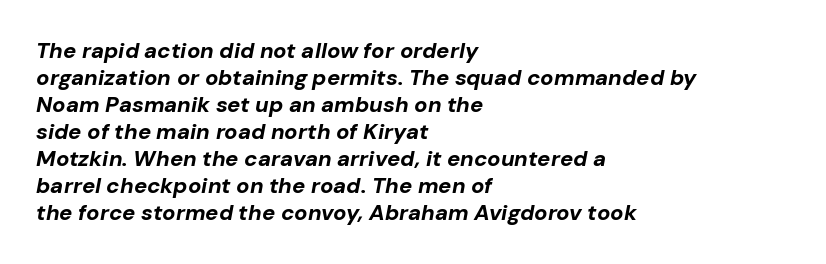
The image shows 22 px bold type, italic (leaning right); set left-aligned, line spacing 1.23x, normal letter spacing, not underlined.
